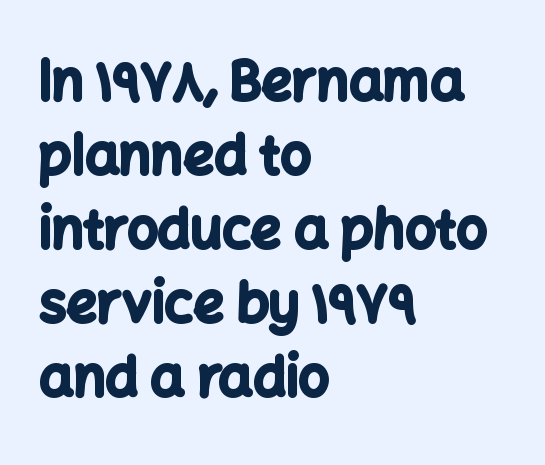
Q: Is the text bold? A: Yes.
Q: Is the text italic (slanted)? A: No, it is upright.
Q: Is the typeface a serif or a sans-serif typeface? A: Sans-serif.
Q: Is the text underlined? A: No.
Q: How is the paragraph aligned? A: Left-aligned.
Q: Is the spacing between letters normal or unusually wide? A: Normal.
Q: Is the spacing between lines tight, normal or loose? A: Normal.
Q: Width (condensed, normal, or wide)? A: Normal.
Q: Stroke contrast? A: Low.
Q: x-height? A: Medium.
Q: Monospaced? A: No.
